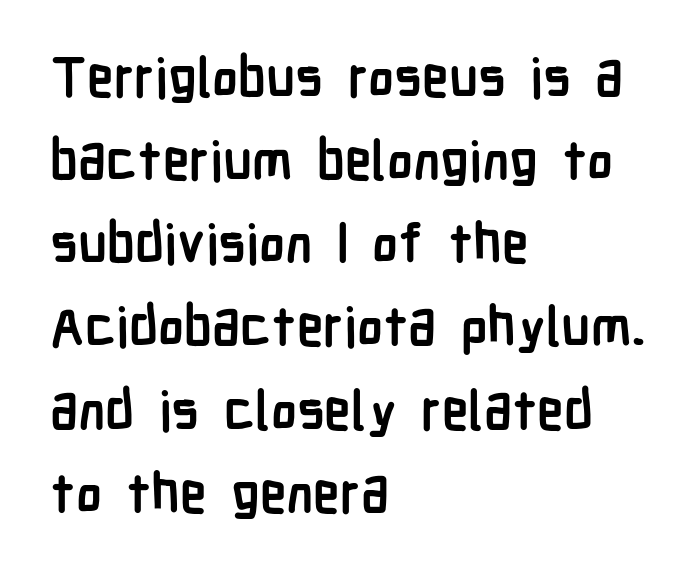
It's the straight-up-and-down kind of type. How heavy is the stroke? Heavy — this is a bold. What's the leading like? Ordinary, nothing unusual. Does extra space separate the letters? No, they use regular spacing. Looks like regular typesetting: each glyph gets only the width it needs. The specimen omits any rule beneath the text block's lines.
